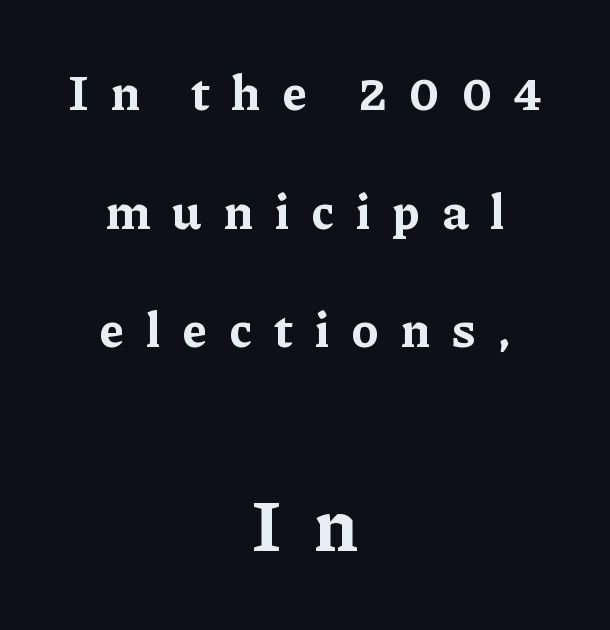
Q: Is the text bold? A: Yes.
Q: Is the text italic (slanted)? A: No, it is upright.
Q: Is the typeface a serif or a sans-serif typeface? A: Serif.
Q: Is the text underlined? A: No.
Q: How is the paragraph aligned? A: Centered.
Q: Is the spacing between letters normal or unusually wide? A: Unusually wide.
Q: Is the spacing between lines tight, normal or loose? A: Loose.
Q: Which block of text is set in a larger size, the first (top) or the second (bottom)? A: The second (bottom) one.
Q: Width (condensed, normal, or wide)? A: Normal.
Q: Stroke contrast? A: Low.
Q: x-height? A: Medium.
Q: Monospaced? A: No.
